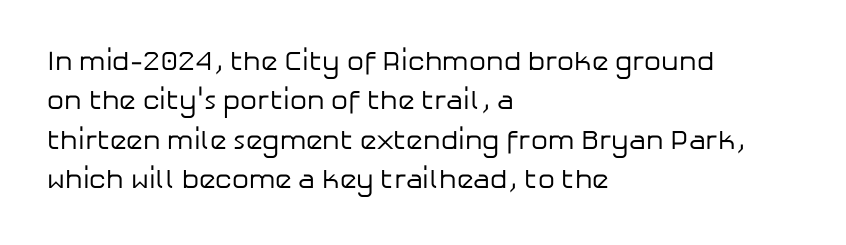
The image shows 27 px text type, upright; set left-aligned, normal line spacing (1.46x), normal letter spacing, not underlined.
